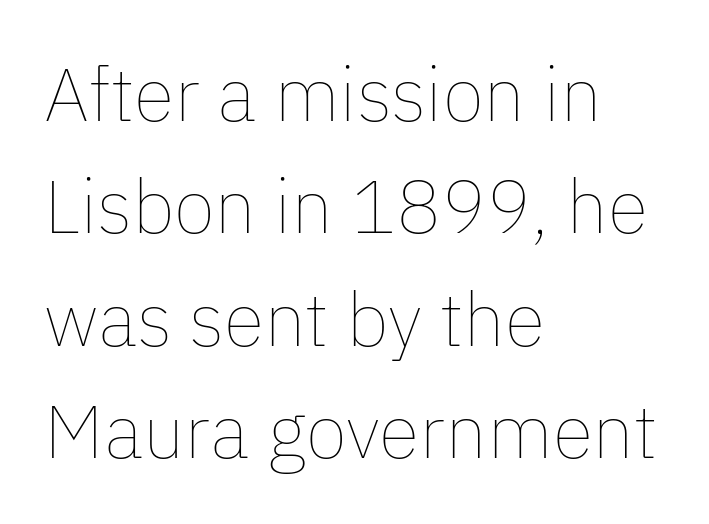
Q: Is the text bold? A: No.
Q: Is the text italic (slanted)? A: No, it is upright.
Q: Is the text underlined? A: No.
Q: How is the paragraph aligned? A: Left-aligned.
Q: Is the spacing between letters normal or unusually wide? A: Normal.
Q: Is the spacing between lines tight, normal or loose? A: Normal.
Q: Width (condensed, normal, or wide)? A: Normal.
Q: Stroke contrast? A: Low.
Q: x-height? A: Medium.
Q: Monospaced? A: No.
